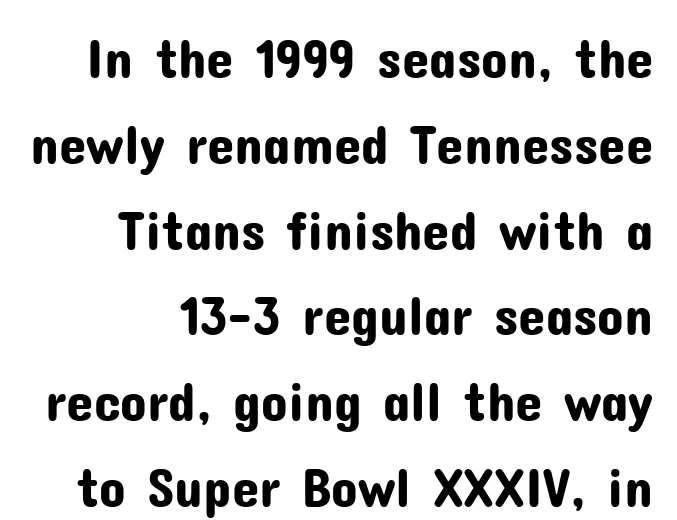
Think of a printed novel: that variable character pitch is what you see here. What kind of face is this? One without serifs — a sans. Posture: straight, roman, zero tilt. Anything drawn beneath the words? Only blank space. Tracking value appears to be zero — textbook default spacing. Vertically, the passage feels balanced, rows spaced as you'd expect.
